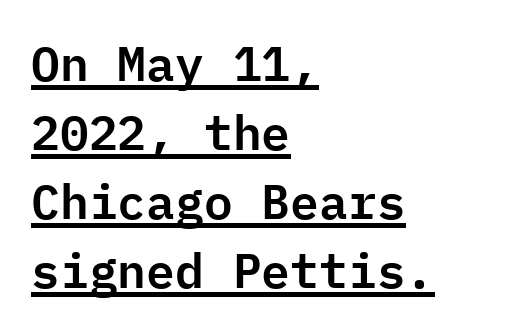
Q: Is the text italic (slanted)? A: No, it is upright.
Q: Is the typeface a serif or a sans-serif typeface? A: Sans-serif.
Q: Is the text underlined? A: Yes.
Q: How is the paragraph aligned? A: Left-aligned.
Q: Is the spacing between letters normal or unusually wide? A: Normal.
Q: Is the spacing between lines tight, normal or loose? A: Normal.
Q: Width (condensed, normal, or wide)? A: Normal.
Q: Stroke contrast? A: Low.
Q: x-height? A: Medium.
Q: Monospaced? A: Yes.
